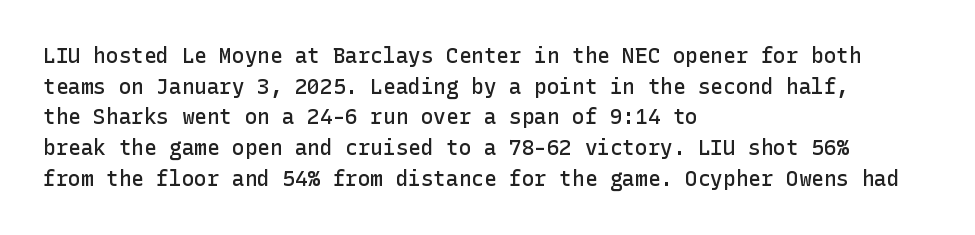
Q: Is the text bold? A: Semi-bold.
Q: Is the text italic (slanted)? A: No, it is upright.
Q: Is the text underlined? A: No.
Q: How is the paragraph aligned? A: Left-aligned.
Q: Is the spacing between letters normal or unusually wide? A: Normal.
Q: Is the spacing between lines tight, normal or loose? A: Normal.
